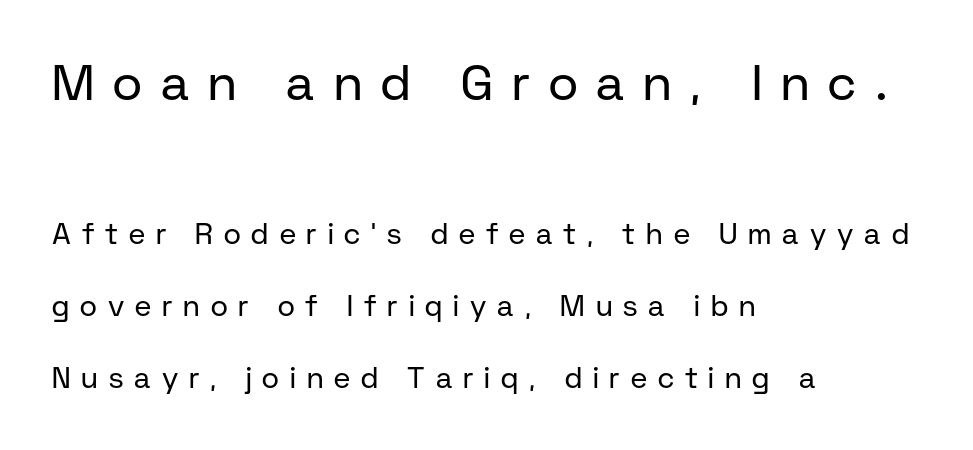
{"serif": "no", "italic": "no", "bold": "no", "weight": "regular", "width": "normal", "stroke_contrast": "low", "x_height": "medium", "monospaced": "no", "underline": "no", "align": "left", "line_spacing": "loose", "line_spacing_ratio": 2.48, "letter_spacing": "wide", "letter_spacing_em": 0.38, "larger_block": "first", "size_ratio": 1.72, "glyph_px": 50}
